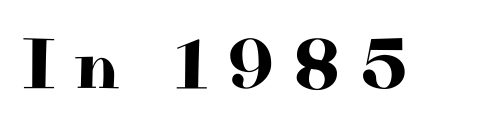
The foot of each line stays bare and open. This is the regular roman posture of the typeface. This rendering employs a face with finishing strokes, i.e., a serif. The type is letterspaced generously, with wide tracking. Proportional: the letters do not fall into vertical columns.
